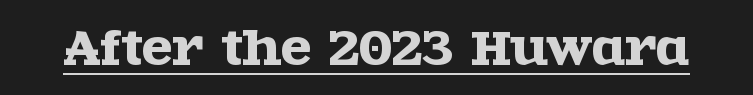
What decoration does the sample have? An underline. You can tell it's not italic because the verticals are truly vertical. Think of a printed novel: that variable character pitch is what you see here. Are there feet on the stems? There are — it's a serif. This rendering leaves character spacing at its baseline value.
